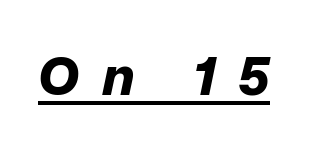
In designer terms, the underline attribute is active on this setting. Characters are canted at an angle relative to the baseline's perpendicular. The horizontal fit of the characters is loose and conspicuously gappy. The strokes are fattened all the way to bold. The letters advance in unequal steps, a hallmark of proportional type.
